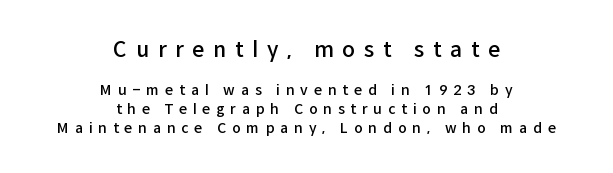
The first block has been scaled up relative to the second. The text block is weighted toward neither margin, spreading evenly from the middle. Tall strokes in this sample are plumb rather than angled. The space directly below the letters is spotless.
